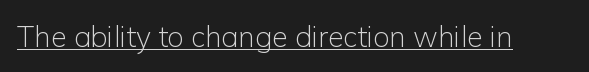
Q: Is the text bold? A: No.
Q: Is the text italic (slanted)? A: No, it is upright.
Q: Is the typeface a serif or a sans-serif typeface? A: Sans-serif.
Q: Is the text underlined? A: Yes.
Q: Is the spacing between letters normal or unusually wide? A: Normal.
Q: Width (condensed, normal, or wide)? A: Normal.
Q: Stroke contrast? A: Low.
Q: x-height? A: Medium.
Q: Monospaced? A: No.
